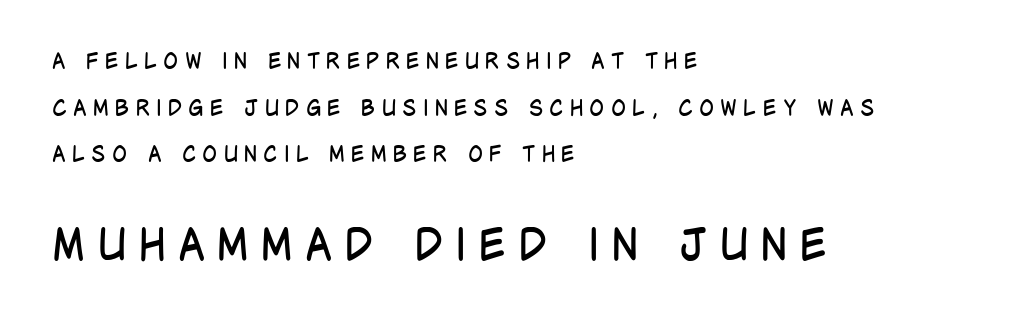
{"serif": "no", "italic": "no", "bold": "no", "weight": "regular", "width": "condensed", "stroke_contrast": "low", "x_height": "large", "monospaced": "no", "underline": "no", "align": "left", "line_spacing": "loose", "line_spacing_ratio": 2.12, "letter_spacing": "wide", "letter_spacing_em": 0.28, "larger_block": "second", "size_ratio": 2.0, "glyph_px": 44}
